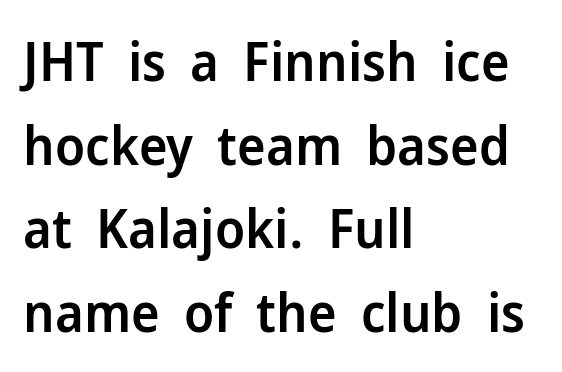
Q: Is the text bold? A: Semi-bold.
Q: Is the text italic (slanted)? A: No, it is upright.
Q: Is the typeface a serif or a sans-serif typeface? A: Sans-serif.
Q: Is the text underlined? A: No.
Q: How is the paragraph aligned? A: Left-aligned.
Q: Is the spacing between letters normal or unusually wide? A: Normal.
Q: Is the spacing between lines tight, normal or loose? A: Normal.
Q: Width (condensed, normal, or wide)? A: Normal.
Q: Stroke contrast? A: Low.
Q: x-height? A: Medium.
Q: Monospaced? A: No.
